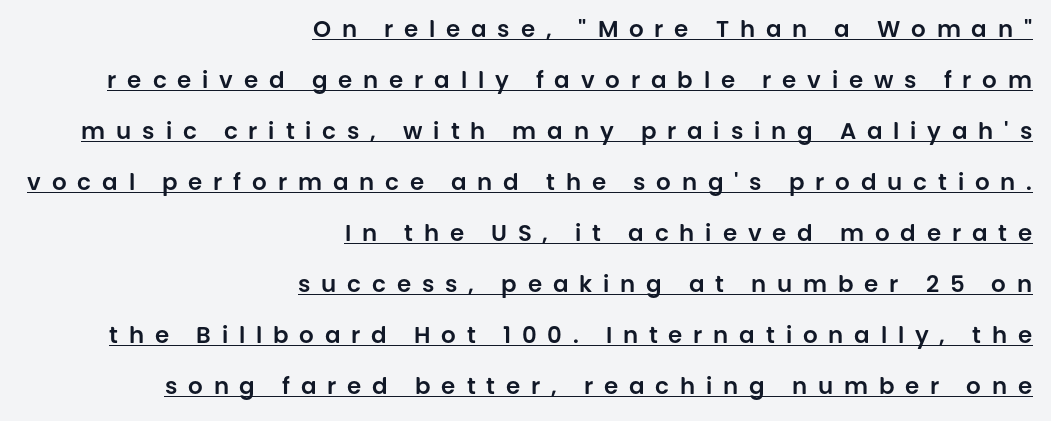
Q: Is the text italic (slanted)? A: No, it is upright.
Q: Is the text underlined? A: Yes.
Q: How is the paragraph aligned? A: Right-aligned.
Q: Is the spacing between letters normal or unusually wide? A: Unusually wide.
Q: Is the spacing between lines tight, normal or loose? A: Loose.
